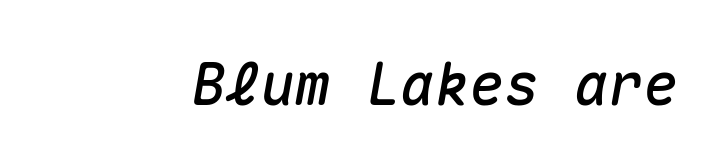
Letter spacing: default. The rendering uses typewriter-style spacing with identical character cells. The rendering applies a slant to the glyphs. Any mark beneath the type? The region is blank.
